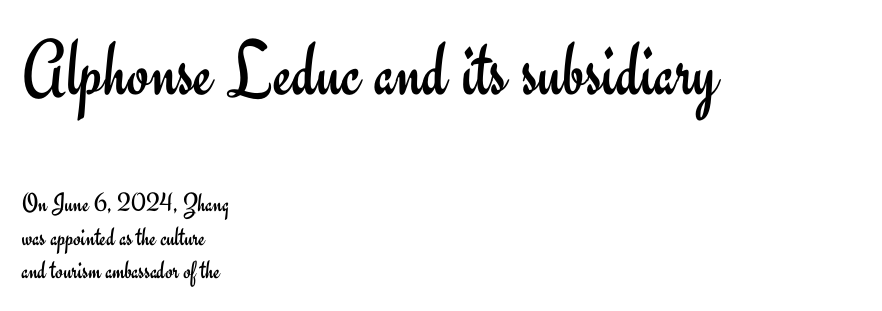
Q: Is the text bold? A: No.
Q: Is the text italic (slanted)? A: Yes.
Q: Is the typeface a serif or a sans-serif typeface? A: Sans-serif.
Q: Is the text underlined? A: No.
Q: How is the paragraph aligned? A: Left-aligned.
Q: Is the spacing between letters normal or unusually wide? A: Normal.
Q: Is the spacing between lines tight, normal or loose? A: Normal.
Q: Which block of text is set in a larger size, the first (top) or the second (bottom)? A: The first (top) one.
Q: Width (condensed, normal, or wide)? A: Normal.
Q: Stroke contrast? A: Low.
Q: x-height? A: Small.
Q: Monospaced? A: No.
